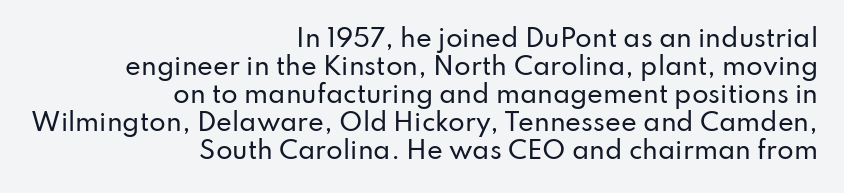
Look at the tracking — it's just the regular setting, nothing added. Honestly, there is no underline to notice here at all. The lettering holds an erect, upright posture throughout. This rendering uses right alignment, leaving the left contour irregular.
